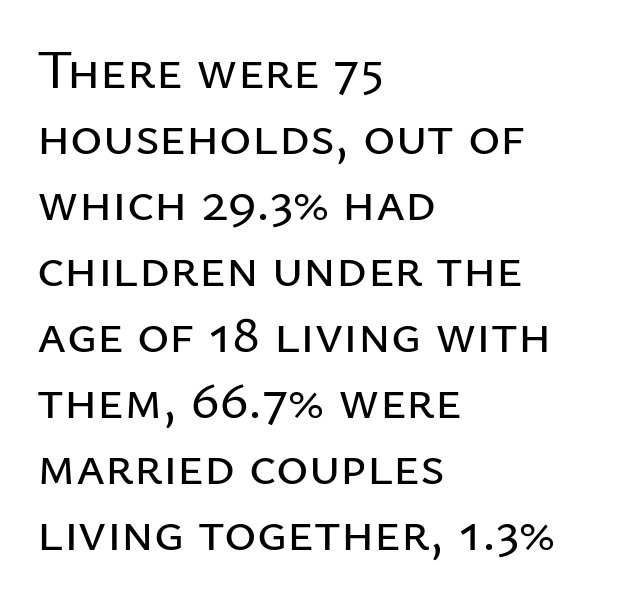
Q: Is the text italic (slanted)? A: No, it is upright.
Q: Is the typeface a serif or a sans-serif typeface? A: Sans-serif.
Q: Is the text underlined? A: No.
Q: How is the paragraph aligned? A: Left-aligned.
Q: Is the spacing between letters normal or unusually wide? A: Normal.
Q: Width (condensed, normal, or wide)? A: Normal.
Q: Stroke contrast? A: Low.
Q: x-height? A: Medium.
Q: Monospaced? A: No.
